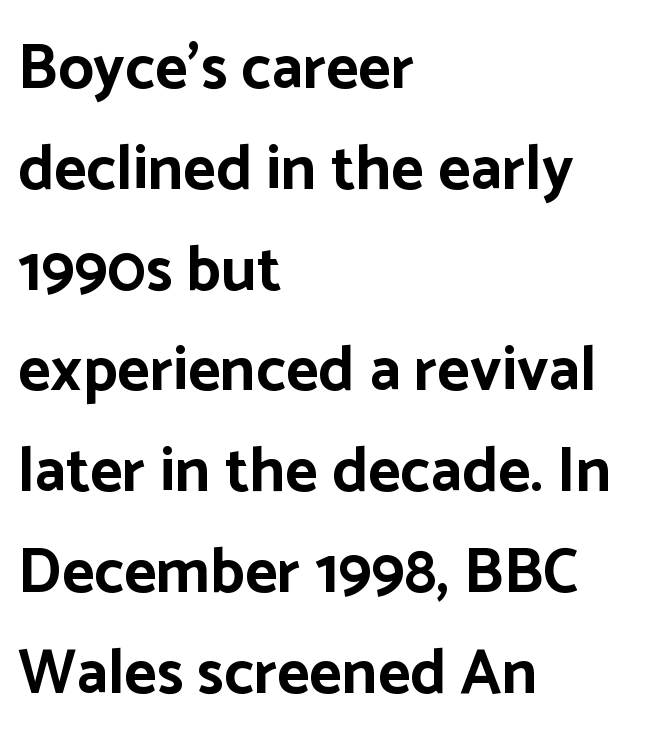
The image shows 63 px bold sans-serif type, upright; set left-aligned, normal line spacing (1.6x), normal letter spacing, not underlined; low stroke contrast and a medium x-height.
